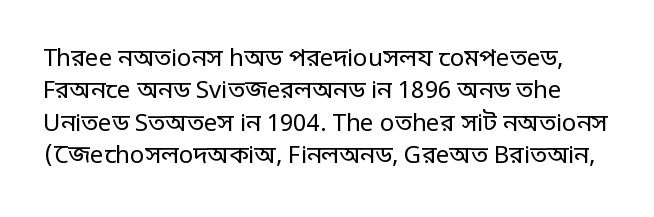
When letters stand straight like this, we call the style roman or upright. Between one letter and the next there's only the usual sliver of space. Summary of vertical rhythm: regular, with standard interline spacing. Glance below the letters and you will spot only blank space. No chunkiness to these letters — they're not bold.
